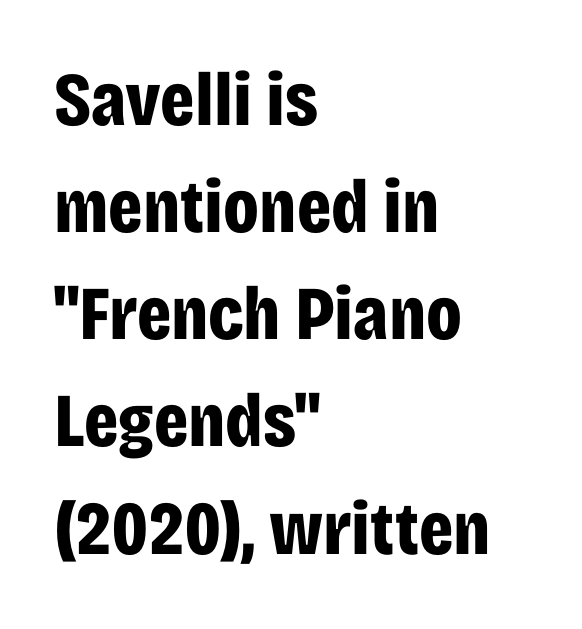
Q: Is the text bold? A: Yes.
Q: Is the text italic (slanted)? A: No, it is upright.
Q: Is the typeface a serif or a sans-serif typeface? A: Sans-serif.
Q: Is the text underlined? A: No.
Q: How is the paragraph aligned? A: Left-aligned.
Q: Is the spacing between letters normal or unusually wide? A: Normal.
Q: Is the spacing between lines tight, normal or loose? A: Normal.
Q: Width (condensed, normal, or wide)? A: Condensed.
Q: Stroke contrast? A: Low.
Q: x-height? A: Large.
Q: Monospaced? A: No.
